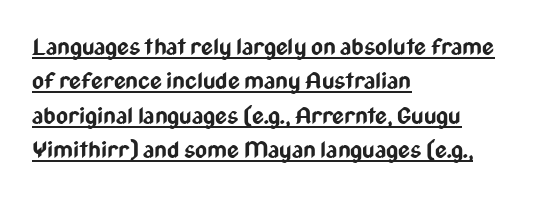
The rendering uses the underline text-decoration. Emphasis by weight is at full strength: bold. The font's upright variant was chosen for this text. A classic flush-left, rag-right setting is used for this passage.
